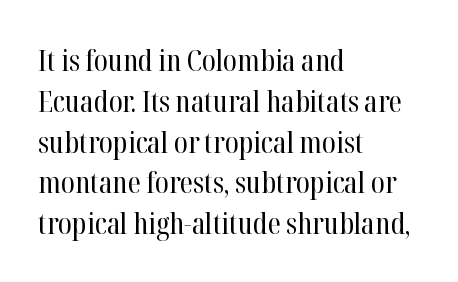
The image shows 30 px regular-weight, condensed serif type, upright; set left-aligned, normal line spacing (1.36x), normal letter spacing, not underlined; high stroke contrast and a medium x-height.
